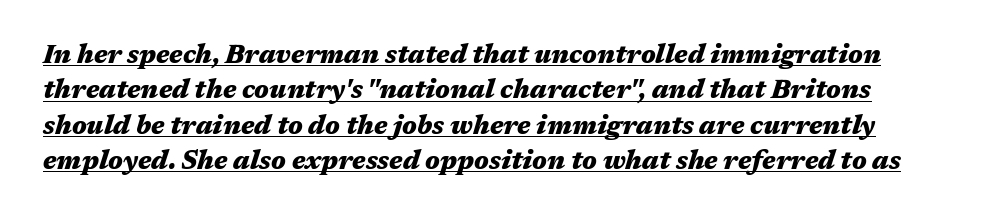
Q: Is the text bold? A: Yes.
Q: Is the text italic (slanted)? A: Yes, it leans right by about 17 degrees.
Q: Is the text underlined? A: Yes.
Q: Is the spacing between letters normal or unusually wide? A: Normal.
Q: Is the spacing between lines tight, normal or loose? A: Normal.
